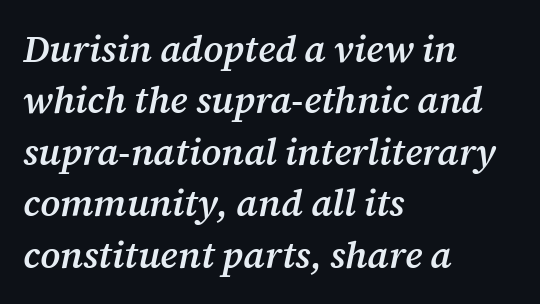
Words float on clear page, feet unadorned. Inter-character spacing is left at the font's built-in metrics. The letters are slanted; this is an italic face. Do the characters align in a grid? No, the font is proportional. Notice the strokes are somewhat thickened but not fully heavy: this is a semibold.
